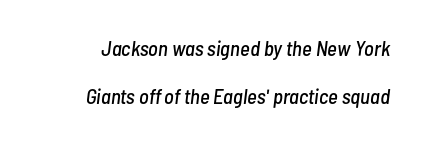
{"italic": "yes", "lean": "right", "slant_degrees": 7, "underline": "no", "line_spacing": "loose", "line_spacing_ratio": 2.28, "letter_spacing": "normal", "letter_spacing_em": 0.0, "glyph_px": 21}
